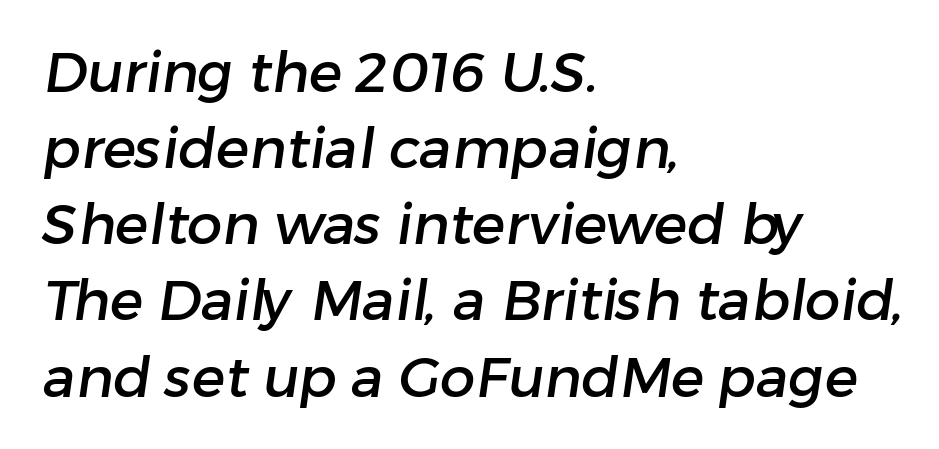
{"serif": "no", "width": "normal", "stroke_contrast": "low", "x_height": "medium", "monospaced": "no", "underline": "no", "align": "left", "line_spacing": "normal", "line_spacing_ratio": 1.36, "letter_spacing": "normal", "letter_spacing_em": 0.0, "glyph_px": 56}
